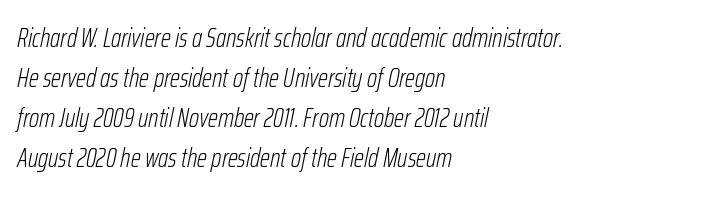
{"italic": "yes", "lean": "right", "slant_degrees": 12, "bold": "no", "underline": "no", "align": "left", "line_spacing": "normal", "line_spacing_ratio": 1.54, "letter_spacing": "normal", "letter_spacing_em": 0.0, "glyph_px": 26}
